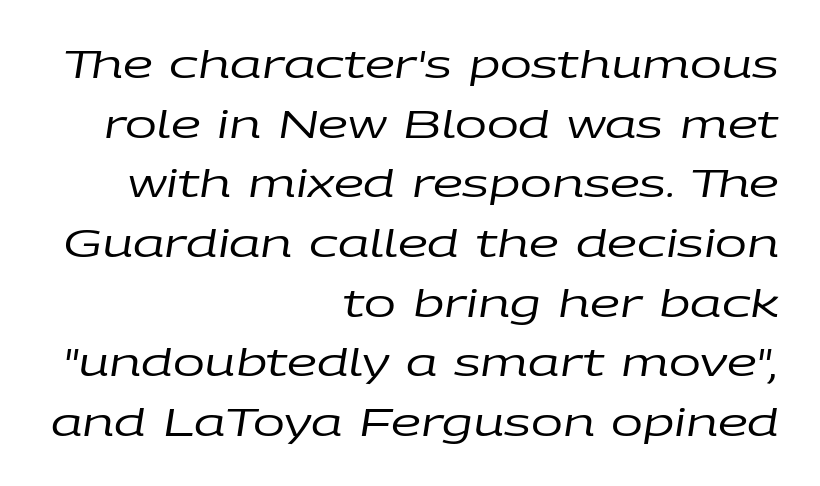
Q: Is the text bold? A: No.
Q: Is the text italic (slanted)? A: Yes, it leans right by about 9 degrees.
Q: Is the text underlined? A: No.
Q: How is the paragraph aligned? A: Right-aligned.
Q: Is the spacing between letters normal or unusually wide? A: Normal.
Q: Is the spacing between lines tight, normal or loose? A: Normal.
Q: Width (condensed, normal, or wide)? A: Wide.
Q: Stroke contrast? A: Low.
Q: x-height? A: Large.
Q: Monospaced? A: No.
